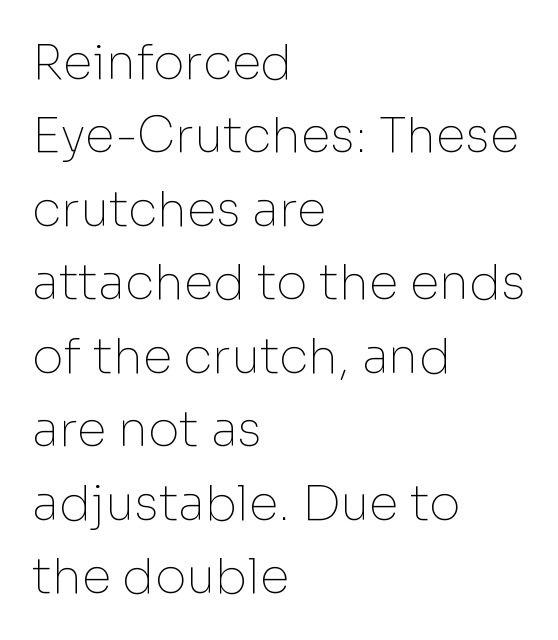
The image shows 48 px thin sans-serif type, upright; set left-aligned, normal line spacing (1.53x), normal letter spacing, not underlined; low stroke contrast and a medium x-height.
